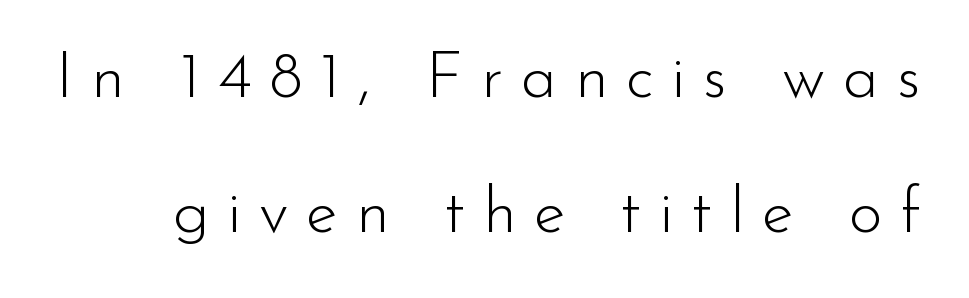
Check where the strokes stop: nothing finishes them off — pure sans. Substantial extra tracking has been applied to these lines. Heft: none added — not bold. The passage shown is typed in a proportional face where columns would drift.
